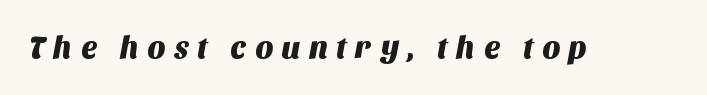
The letters carry no serifs — their stems end cleanly without finishing strokes. You could only call the tracking loose — the letters float apart. The strip under each line holds only bare page. Proportional: the letters do not fall into vertical columns.
